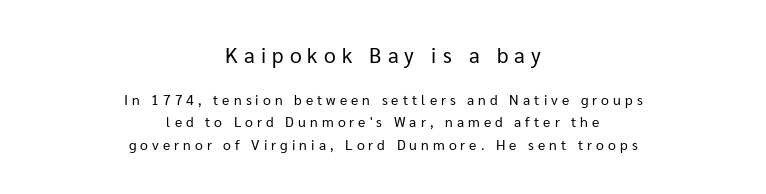
Just letters on the line, the space beneath them empty. Both edges are ragged and mirror each other, which tells us the setting is centered. Every character sits straight up, as roman type does. The block sitting higher on the canvas is the one with enlarged characters.
